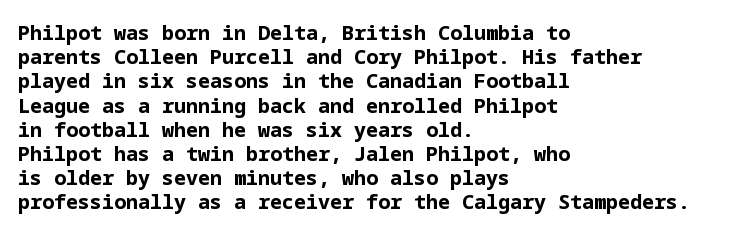
Q: Is the text bold? A: Yes.
Q: Is the text italic (slanted)? A: No, it is upright.
Q: Is the text underlined? A: No.
Q: How is the paragraph aligned? A: Left-aligned.
Q: Is the spacing between letters normal or unusually wide? A: Normal.
